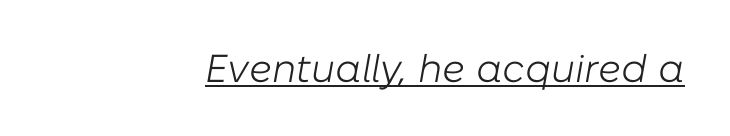
Q: Is the text bold? A: No.
Q: Is the text italic (slanted)? A: Yes, it leans right by about 10 degrees.
Q: Is the text underlined? A: Yes.
Q: Is the spacing between letters normal or unusually wide? A: Normal.
Q: Width (condensed, normal, or wide)? A: Normal.
Q: Stroke contrast? A: Low.
Q: x-height? A: Medium.
Q: Monospaced? A: No.
